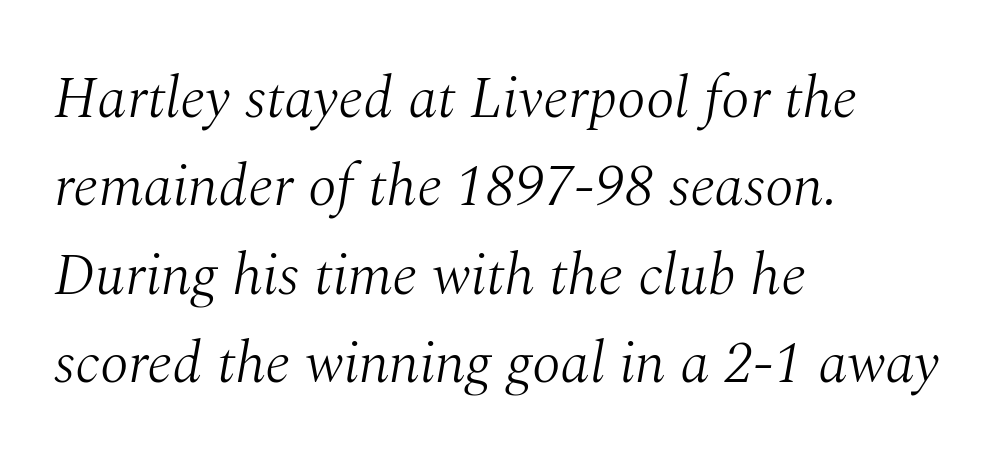
{"serif": "yes", "italic": "yes", "lean": "right", "slant_degrees": 10, "bold": "no", "weight": "light", "width": "normal", "stroke_contrast": "medium", "x_height": "medium", "monospaced": "no", "underline": "no", "align": "left", "line_spacing": "normal", "line_spacing_ratio": 1.5, "letter_spacing": "normal", "letter_spacing_em": 0.0, "glyph_px": 59}
